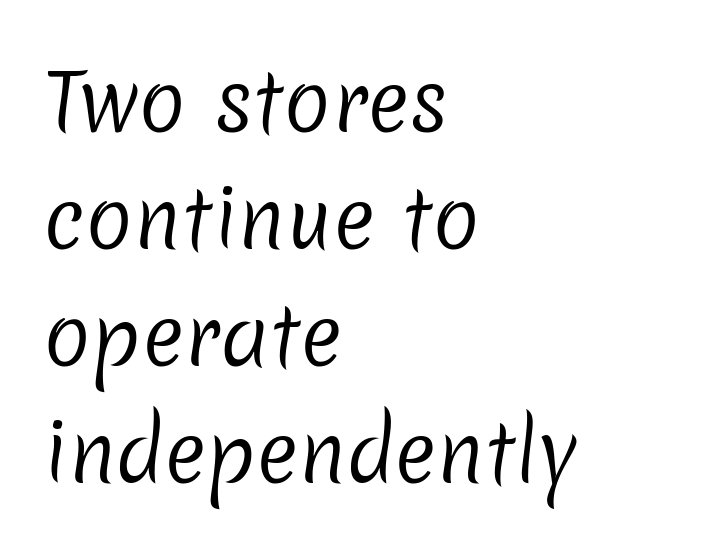
{"serif": "no", "bold": "no", "weight": "regular", "width": "normal", "stroke_contrast": "low", "x_height": "medium", "monospaced": "no", "underline": "no", "align": "left", "line_spacing": "normal", "line_spacing_ratio": 1.48, "letter_spacing": "normal", "letter_spacing_em": 0.0, "glyph_px": 79}
